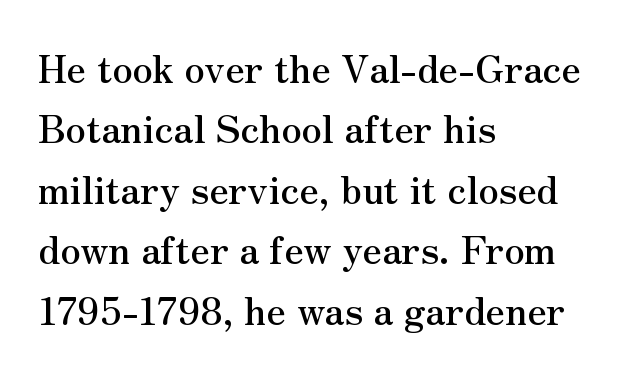
{"serif": "yes", "italic": "no", "width": "normal", "stroke_contrast": "medium", "x_height": "small", "monospaced": "no", "underline": "no", "align": "left", "line_spacing": "normal", "line_spacing_ratio": 1.59, "letter_spacing": "normal", "letter_spacing_em": 0.0, "glyph_px": 38}
